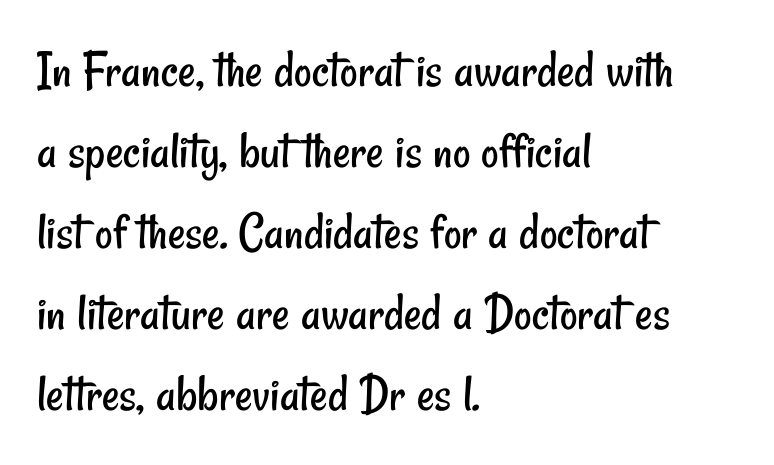
Q: Is the text bold? A: No.
Q: Is the typeface a serif or a sans-serif typeface? A: Sans-serif.
Q: Is the text underlined? A: No.
Q: How is the paragraph aligned? A: Left-aligned.
Q: Is the spacing between letters normal or unusually wide? A: Normal.
Q: Is the spacing between lines tight, normal or loose? A: Normal.
Q: Width (condensed, normal, or wide)? A: Condensed.
Q: Stroke contrast? A: Low.
Q: x-height? A: Small.
Q: Monospaced? A: No.
